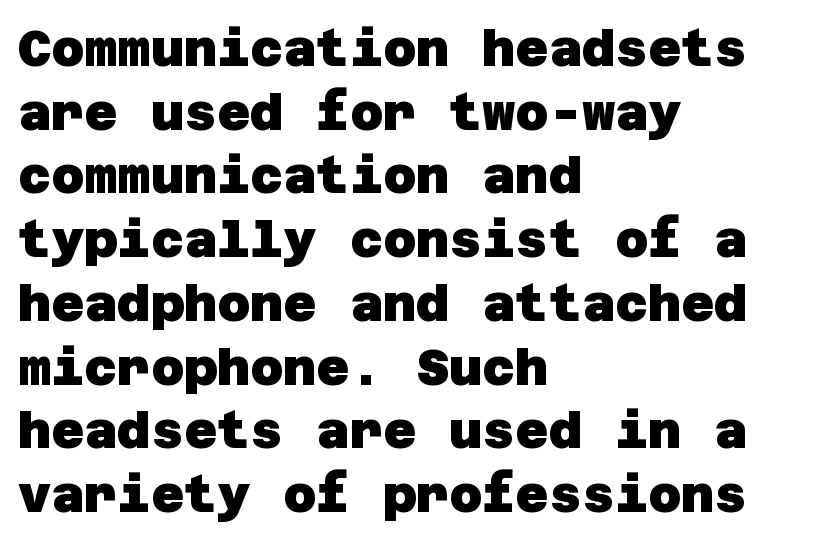
{"serif": "no", "bold": "yes", "weight": "heavy", "width": "normal", "stroke_contrast": "low", "x_height": "large", "underline": "no", "align": "left", "line_spacing": "normal", "line_spacing_ratio": 1.25, "letter_spacing": "normal", "letter_spacing_em": 0.0, "glyph_px": 51}
